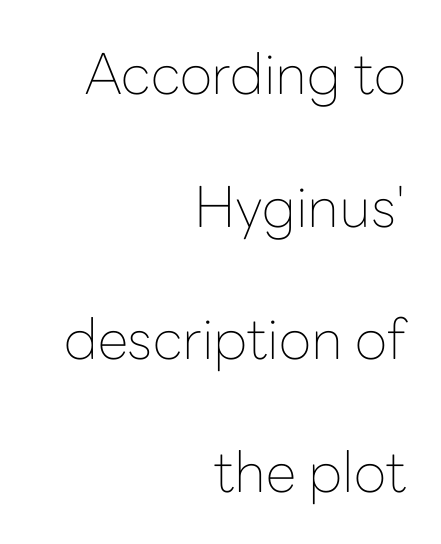
To sum up the face: it is a sans, with no serifs. This sample is right-justified, so line beginnings fall wherever the words allow. Leading is clearly above the norm, producing a sparse column. A roman cut, with each character standing at attention.
